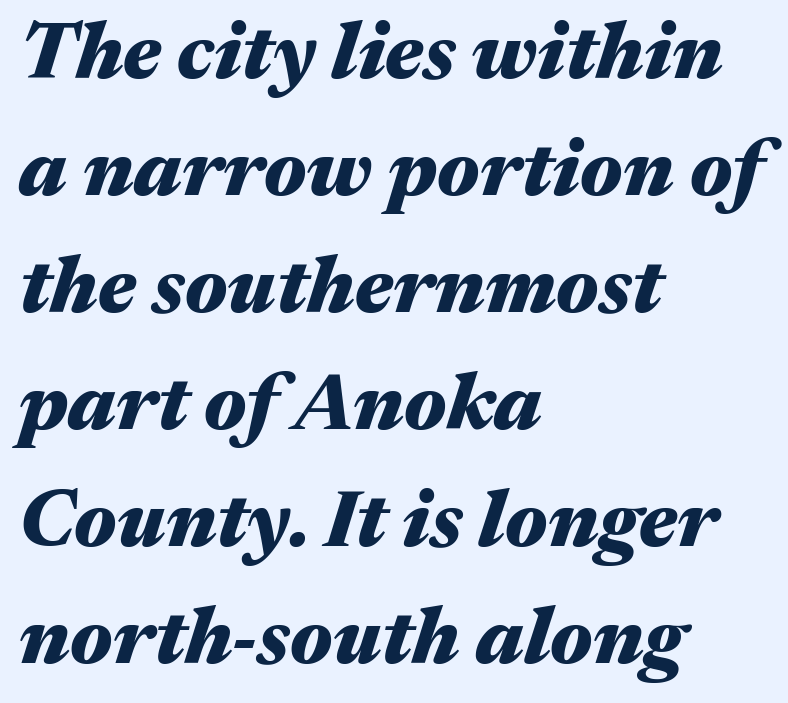
{"italic": "yes", "lean": "right", "slant_degrees": 17, "bold": "yes", "weight": "heavy", "width": "wide", "stroke_contrast": "medium", "x_height": "medium", "monospaced": "no", "underline": "no", "align": "left", "line_spacing": "normal", "line_spacing_ratio": 1.48, "letter_spacing": "normal", "letter_spacing_em": 0.0, "glyph_px": 79}
